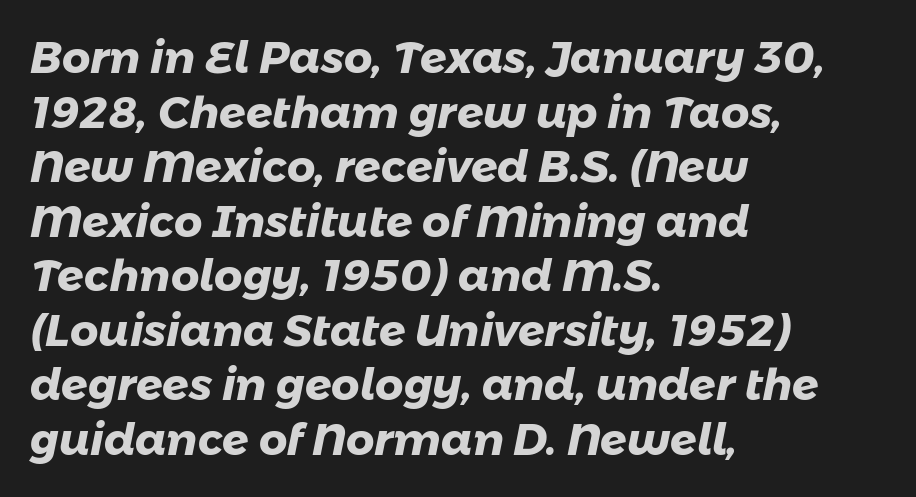
Q: Is the text bold? A: Yes.
Q: Is the typeface a serif or a sans-serif typeface? A: Sans-serif.
Q: Is the text underlined? A: No.
Q: How is the paragraph aligned? A: Left-aligned.
Q: Is the spacing between letters normal or unusually wide? A: Normal.
Q: Width (condensed, normal, or wide)? A: Normal.
Q: Stroke contrast? A: Low.
Q: x-height? A: Medium.
Q: Monospaced? A: No.
